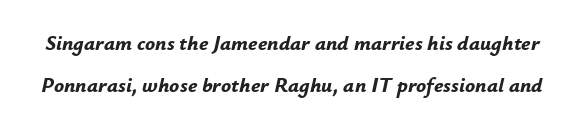
Observe the lean: these are italic letterforms. You'd pick this weight for a headline — it's a proper bold. The glyphs are unaccompanied by any horizontal stroke below them. The line texture is even and compact thanks to regular tracking. The line-height multiplier appears high, well above default.
